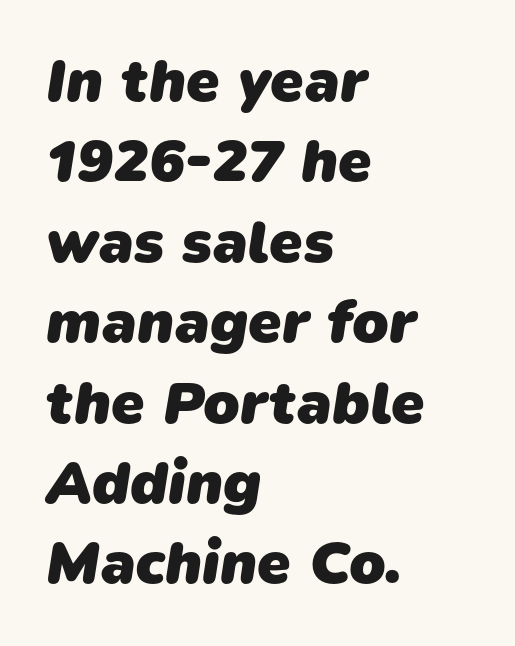
{"serif": "no", "bold": "yes", "weight": "heavy", "width": "normal", "stroke_contrast": "low", "x_height": "medium", "monospaced": "no", "underline": "no", "align": "left", "line_spacing": "normal", "line_spacing_ratio": 1.34, "letter_spacing": "normal", "letter_spacing_em": 0.0, "glyph_px": 60}
